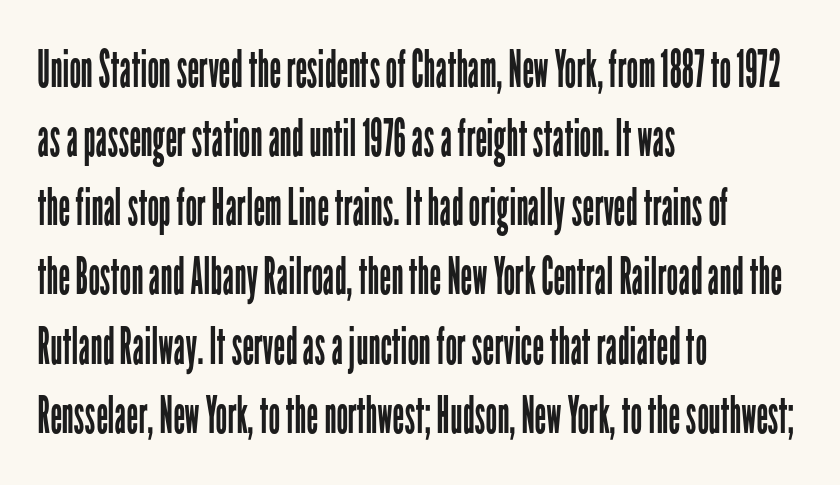
{"serif": "no", "italic": "no", "bold": "no", "weight": "regular", "width": "condensed", "stroke_contrast": "low", "x_height": "medium", "monospaced": "no", "underline": "no", "align": "left", "line_spacing": "normal", "line_spacing_ratio": 1.33, "letter_spacing": "normal", "letter_spacing_em": 0.0, "glyph_px": 52}
